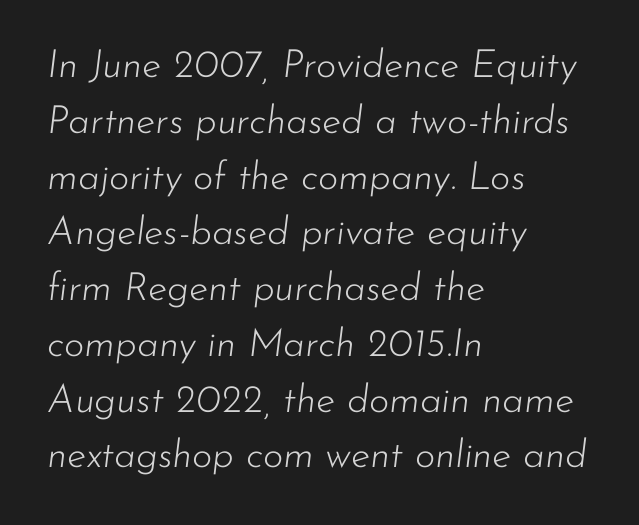
The image shows 39 px light type, italic (leaning right); set left-aligned, normal line spacing (1.43x), normal letter spacing, not underlined; low stroke contrast and a small x-height.
